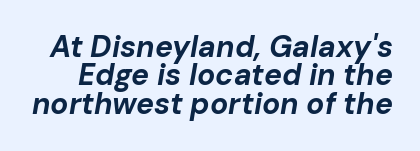
The image shows 30 px bold type, italic (leaning right); set tight line spacing (0.95x), normal letter spacing, not underlined; low stroke contrast and a medium x-height.
